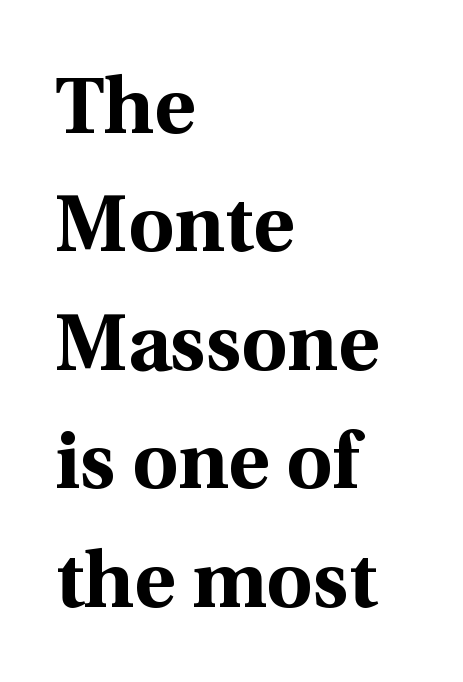
Q: Is the text bold? A: Yes.
Q: Is the text italic (slanted)? A: No, it is upright.
Q: Is the typeface a serif or a sans-serif typeface? A: Serif.
Q: Is the text underlined? A: No.
Q: How is the paragraph aligned? A: Left-aligned.
Q: Is the spacing between letters normal or unusually wide? A: Normal.
Q: Is the spacing between lines tight, normal or loose? A: Normal.
Q: Width (condensed, normal, or wide)? A: Normal.
Q: x-height? A: Medium.
Q: Monospaced? A: No.
